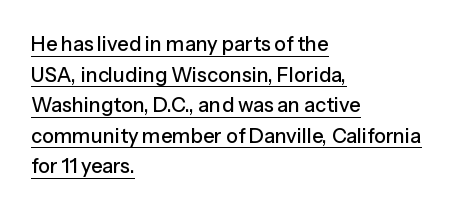
If you drew a line through each stem, it would be perfectly vertical. Honestly, the underline is the first thing you notice here. The letterforms sit shoulder to shoulder at normal distance. Regular leading. In CSS terms this would be text-align: left.
